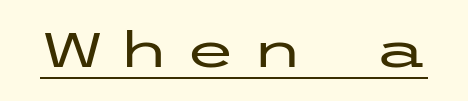
The image shows 48 px wide sans-serif type, upright; set unusually wide letter spacing (+0.29 em), underlined; low stroke contrast and a medium x-height.
